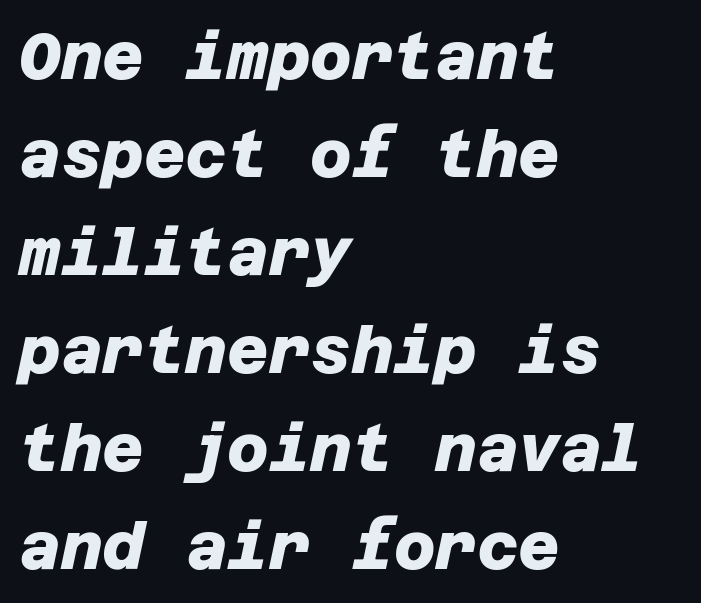
{"serif": "no", "bold": "yes", "weight": "heavy", "width": "normal", "stroke_contrast": "low", "x_height": "large", "underline": "no", "align": "left", "line_spacing": "normal", "line_spacing_ratio": 1.53, "letter_spacing": "normal", "letter_spacing_em": 0.0, "glyph_px": 64}
